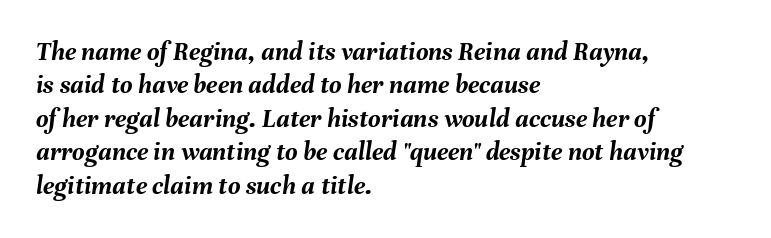
The image shows 27 px bold type, italic (leaning right); set left-aligned, line spacing 1.24x, normal letter spacing, not underlined.
